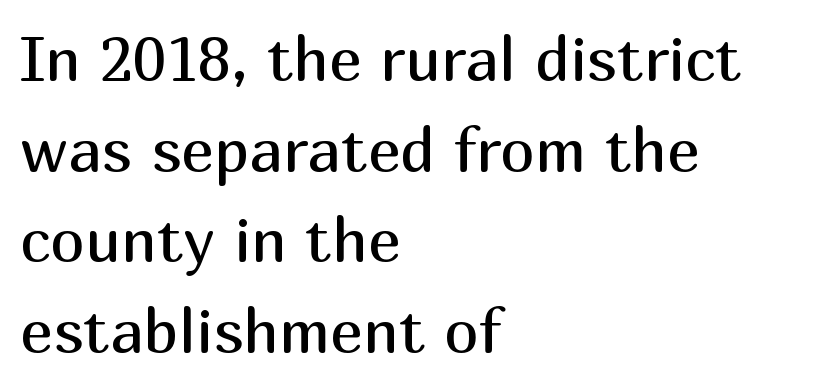
Q: Is the text bold? A: No.
Q: Is the text italic (slanted)? A: No, it is upright.
Q: Is the typeface a serif or a sans-serif typeface? A: Sans-serif.
Q: Is the text underlined? A: No.
Q: How is the paragraph aligned? A: Left-aligned.
Q: Is the spacing between letters normal or unusually wide? A: Normal.
Q: Is the spacing between lines tight, normal or loose? A: Normal.
Q: Width (condensed, normal, or wide)? A: Normal.
Q: Stroke contrast? A: Medium.
Q: x-height? A: Medium.
Q: Monospaced? A: No.
